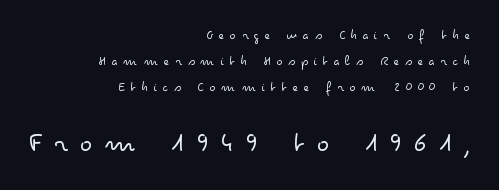
{"serif": "no", "italic": "no", "bold": "no", "weight": "light", "width": "wide", "stroke_contrast": "low", "x_height": "small", "monospaced": "no", "underline": "no", "align": "right", "line_spacing_ratio": 1.87, "letter_spacing": "wide", "letter_spacing_em": 0.38, "larger_block": "second", "size_ratio": 2.07, "glyph_px": 29}
